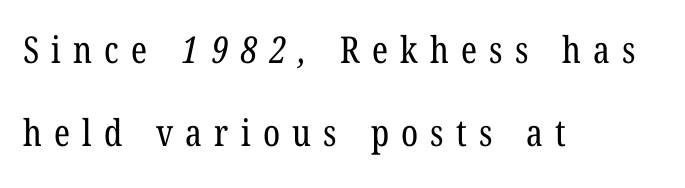
The image shows 37 px regular-weight, condensed serif type; set left-aligned, loose line spacing (2.23x), unusually wide letter spacing (+0.33 em), not underlined; low stroke contrast and a medium x-height.
